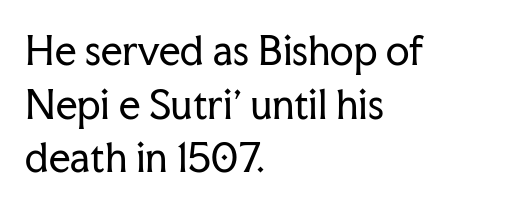
Check the space under the baseline: it is left empty. Vertical spacing — default. Weight class: somewhere from thin through regular. The axis of the letterforms is exactly vertical. Each letter keeps its own natural width here, so spacing adapts to shape.
